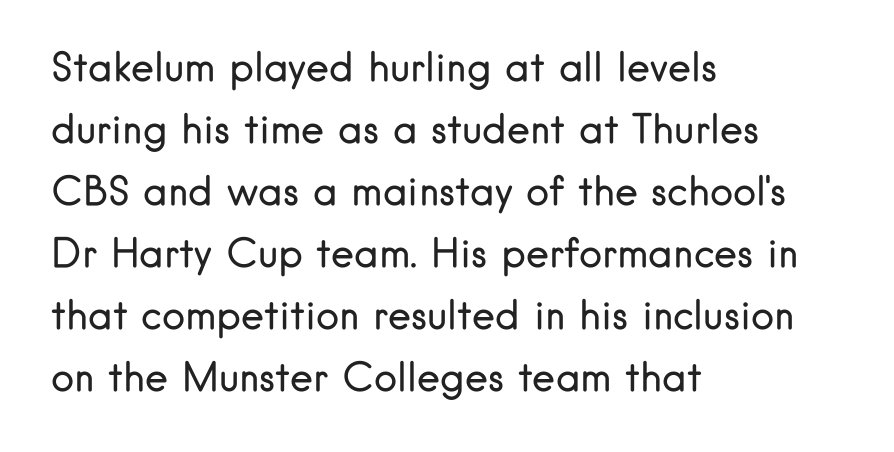
{"serif": "no", "italic": "no", "bold": "no", "weight": "regular", "width": "normal", "stroke_contrast": "low", "x_height": "small", "monospaced": "no", "underline": "no", "align": "left", "line_spacing": "normal", "line_spacing_ratio": 1.59, "letter_spacing": "normal", "letter_spacing_em": 0.0, "glyph_px": 39}
